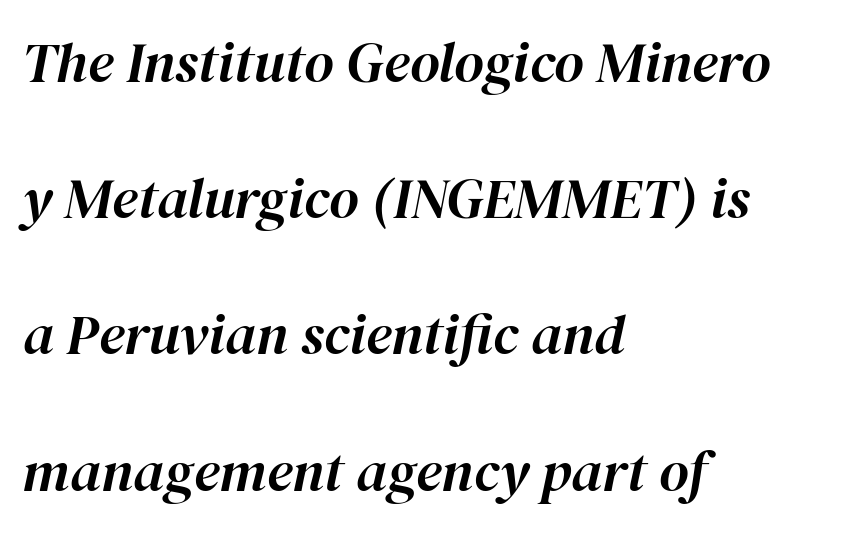
Each word holds together tightly as a unit, with standard inter-letter gaps. Has an underline been added? It has not. Is the type slanted? Yes — the strokes lean at a clear angle. The typesetter chose a ragged-right arrangement here. The face used here is proportionally spaced, like ordinary book or web type. Horizontal bands of white between lines are thick stripes.
